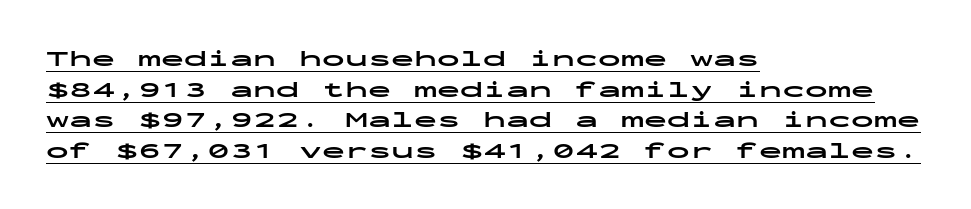
Is there any slant? The stems are plumb. The rendered words wear a rule along their underside. Nobody touched the tracking dial on this one. Horizontally, the lines are justified to the leading edge only. Thick stems and heavy bowls — unmistakably bold. Rows of type keep a routine distance in the vertical direction.
